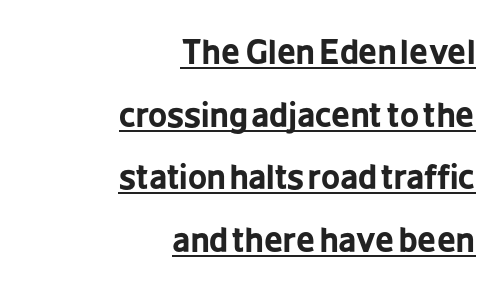
{"serif": "no", "italic": "no", "bold": "yes", "weight": "bold", "width": "condensed", "stroke_contrast": "low", "x_height": "medium", "monospaced": "no", "underline": "yes", "align": "right", "line_spacing": "loose", "line_spacing_ratio": 1.9, "letter_spacing": "normal", "letter_spacing_em": 0.0, "glyph_px": 33}
